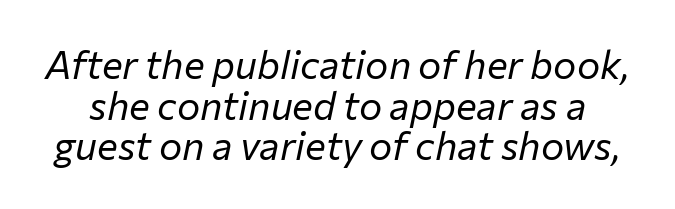
The image shows 39 px regular-weight type, italic (leaning right); set tight line spacing (1.04x), normal letter spacing, not underlined; low stroke contrast and a medium x-height.
